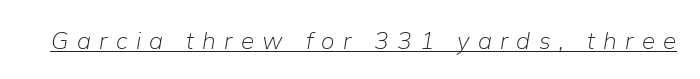
The image shows 24 px text type, italic (leaning right); set unusually wide letter spacing (+0.35 em), underlined.
